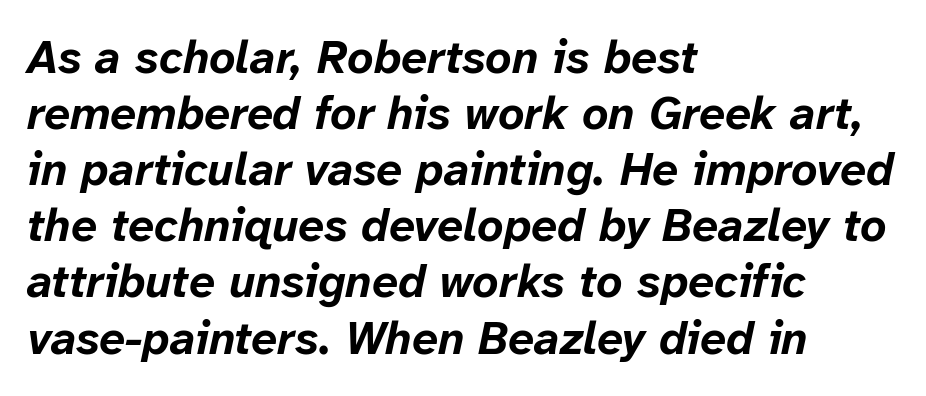
The letters advance in unequal steps, a hallmark of proportional type. In CSS terms this would be text-align: left. Inter-character spacing is left at the font's built-in metrics. The passage shown is not underscored anywhere. The passage shown is emphatically bold. The face used here has a pronounced slope to its letters.
